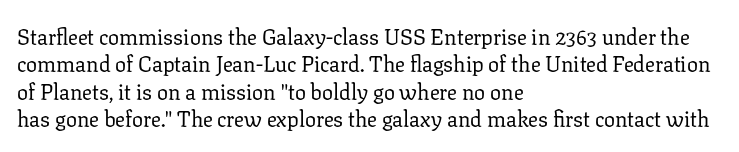
Counters stay open thanks to moderate or lighter strokes. All the whitespace from short lines collects on the right. Normally led — the rows are evenly, conventionally spaced. The glyphs are unaccompanied by any horizontal stroke below them.
